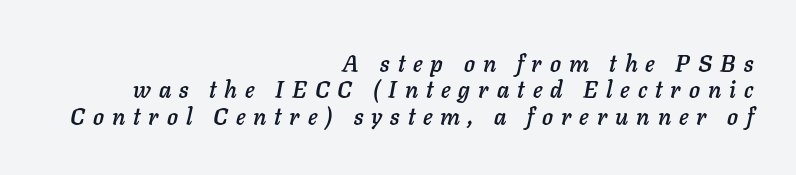
{"italic": "yes", "lean": "right", "slant_degrees": 11, "underline": "no", "align": "right", "line_spacing": "tight", "line_spacing_ratio": 1.15, "letter_spacing": "wide", "letter_spacing_em": 0.35, "glyph_px": 23}
